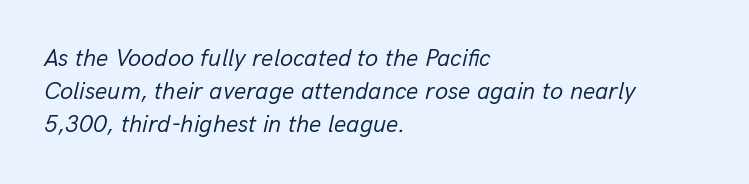
The image shows 24 px text type, italic (leaning right); set left-aligned, normal line spacing (1.37x), normal letter spacing, not underlined.
